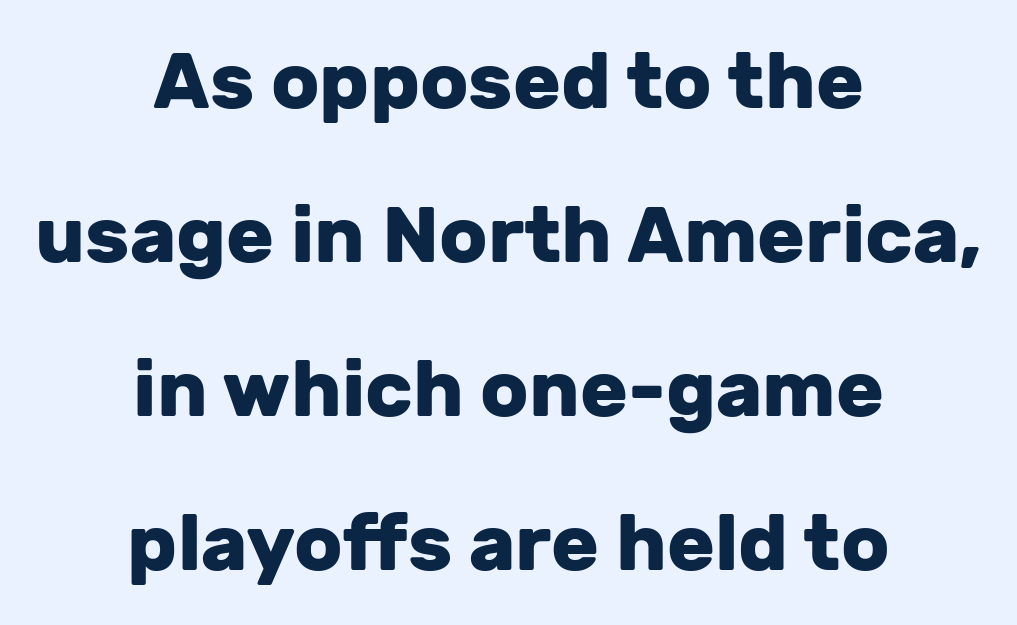
{"serif": "no", "italic": "no", "bold": "yes", "weight": "heavy", "width": "normal", "stroke_contrast": "low", "x_height": "medium", "monospaced": "no", "underline": "no", "align": "center", "line_spacing": "loose", "line_spacing_ratio": 1.95, "letter_spacing": "normal", "letter_spacing_em": 0.0, "glyph_px": 79}
